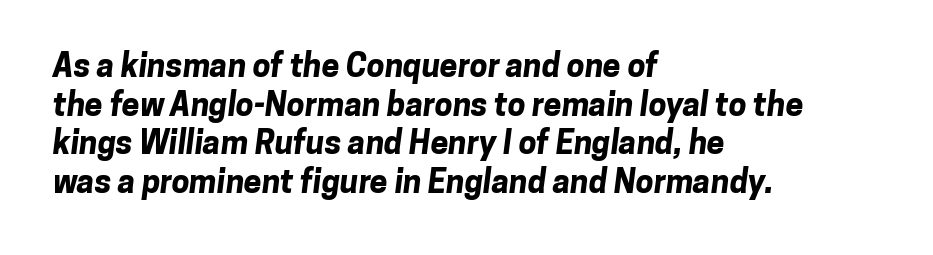
{"serif": "no", "bold": "yes", "weight": "bold", "width": "normal", "stroke_contrast": "low", "x_height": "medium", "monospaced": "no", "underline": "no", "align": "left", "line_spacing_ratio": 1.21, "letter_spacing": "normal", "letter_spacing_em": 0.0, "glyph_px": 32}
